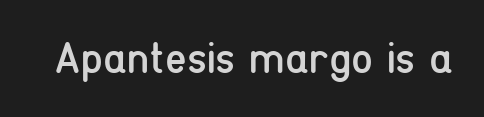
The image shows 44 px regular-weight, condensed sans-serif type, upright; set normal letter spacing, not underlined; low stroke contrast and a medium x-height.
